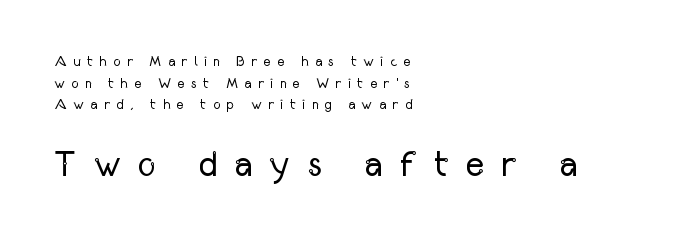
{"serif": "no", "italic": "no", "bold": "no", "weight": "regular", "width": "condensed", "stroke_contrast": "low", "x_height": "medium", "monospaced": "no", "underline": "no", "align": "left", "line_spacing": "normal", "line_spacing_ratio": 1.54, "letter_spacing": "wide", "letter_spacing_em": 0.44, "larger_block": "second", "size_ratio": 2.57, "glyph_px": 36}
